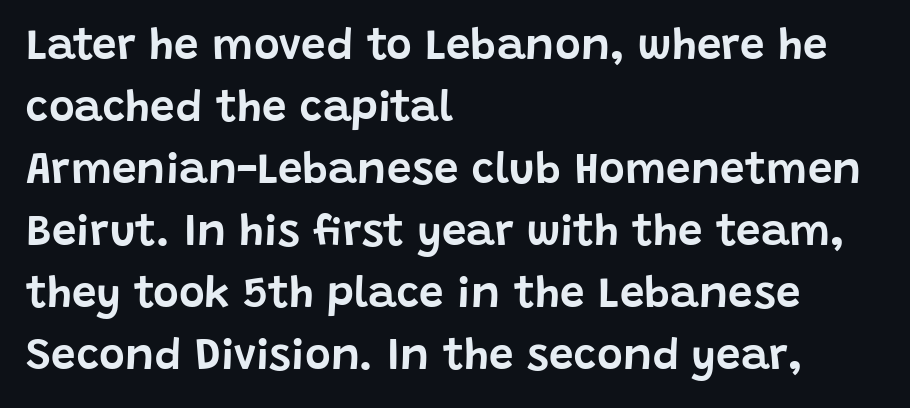
The image shows 44 px sans-serif type, upright; set left-aligned, normal line spacing (1.41x), normal letter spacing, not underlined; low stroke contrast and a large x-height.
